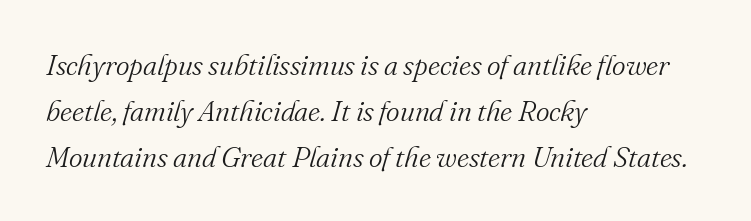
Rows of type keep a routine distance in the vertical direction. Descenders hang freely into open space. These lines are rendered in a variable-pitch font. These lines are composed in type with serifs. The text block is weighted toward the left margin, trailing off unevenly rightward.
